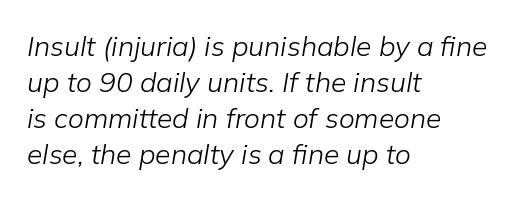
Normally led — the rows are evenly, conventionally spaced. A quiet, ordinary-to-light weight characterises the typeface. Slanted lettering throughout. Which margin do the lines hug? The left one — the right edge is uneven.
